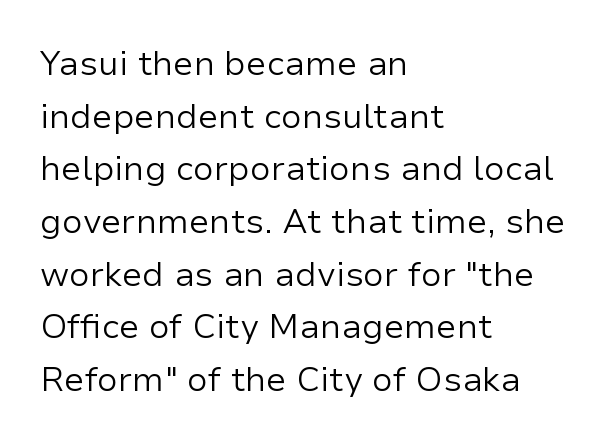
Q: Is the text bold? A: No.
Q: Is the text italic (slanted)? A: No, it is upright.
Q: Is the typeface a serif or a sans-serif typeface? A: Sans-serif.
Q: Is the text underlined? A: No.
Q: How is the paragraph aligned? A: Left-aligned.
Q: Is the spacing between letters normal or unusually wide? A: Normal.
Q: Is the spacing between lines tight, normal or loose? A: Normal.
Q: Width (condensed, normal, or wide)? A: Normal.
Q: Stroke contrast? A: Low.
Q: x-height? A: Medium.
Q: Monospaced? A: No.
